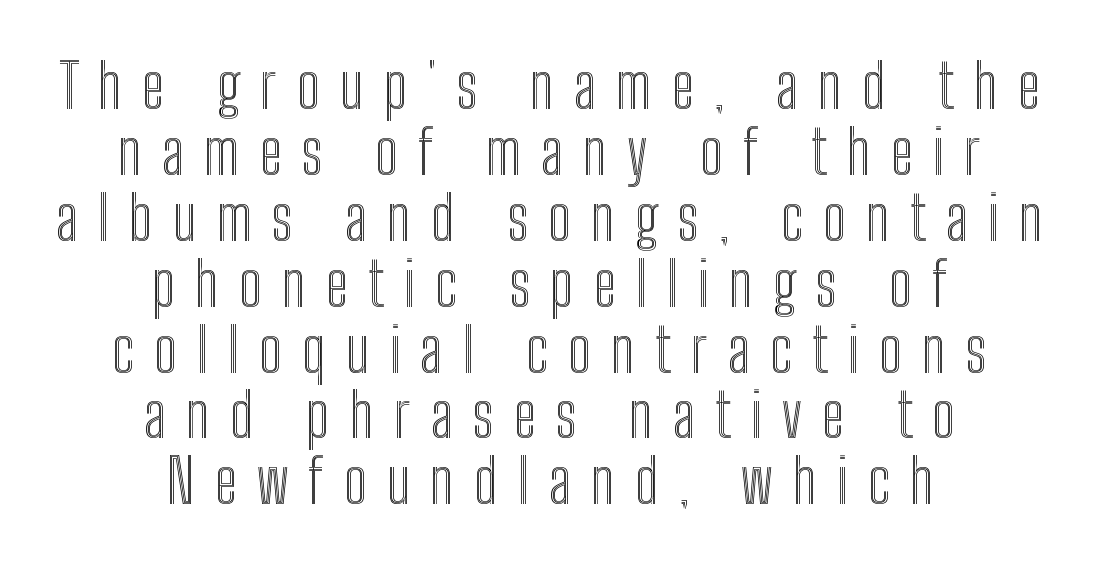
You could barely slide anything between these rows. Observe the wide spacing: letters keep a clear distance from each other. The face used here is proportionally spaced, like ordinary book or web type. Layout note: lines centered.
